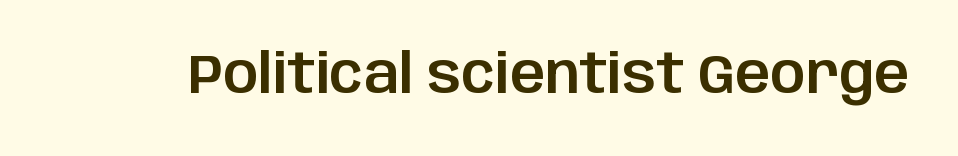
Q: Is the text italic (slanted)? A: No, it is upright.
Q: Is the typeface a serif or a sans-serif typeface? A: Sans-serif.
Q: Is the text underlined? A: No.
Q: Is the spacing between letters normal or unusually wide? A: Normal.
Q: Width (condensed, normal, or wide)? A: Normal.
Q: Stroke contrast? A: Low.
Q: x-height? A: Large.
Q: Monospaced? A: No.
